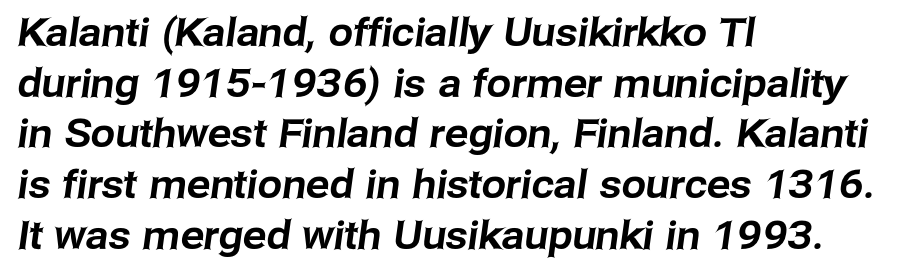
{"serif": "no", "width": "normal", "stroke_contrast": "low", "x_height": "medium", "monospaced": "no", "underline": "no", "align": "left", "line_spacing": "normal", "line_spacing_ratio": 1.3, "letter_spacing": "normal", "letter_spacing_em": 0.0, "glyph_px": 39}
